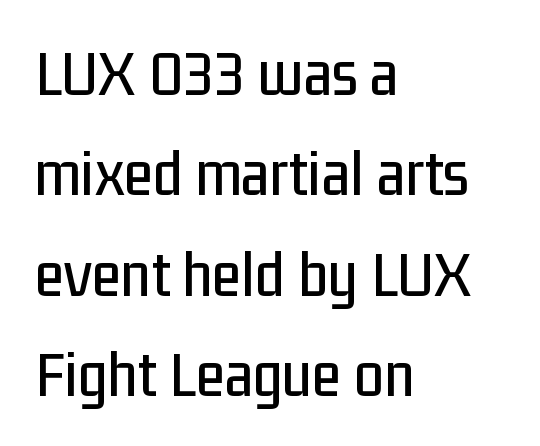
Q: Is the text italic (slanted)? A: No, it is upright.
Q: Is the typeface a serif or a sans-serif typeface? A: Sans-serif.
Q: Is the text underlined? A: No.
Q: How is the paragraph aligned? A: Left-aligned.
Q: Is the spacing between letters normal or unusually wide? A: Normal.
Q: Is the spacing between lines tight, normal or loose? A: Normal.
Q: Width (condensed, normal, or wide)? A: Condensed.
Q: Stroke contrast? A: Low.
Q: x-height? A: Medium.
Q: Monospaced? A: No.
